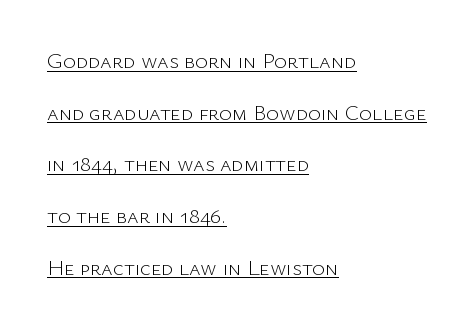
The image shows 22 px text type, upright; set left-aligned, loose line spacing (2.35x), normal letter spacing, underlined.
